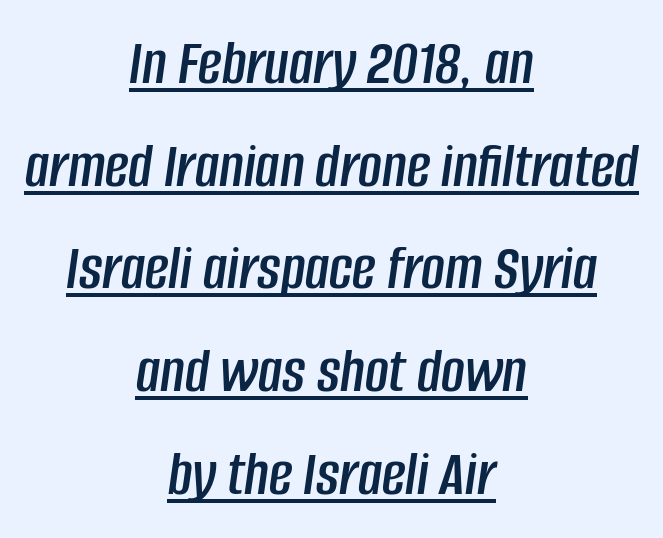
Each line is balanced around a shared central axis. A typographer would call this underscored text. Do the characters align in a grid? No, the font is proportional. Is the letter spacing exaggerated? No — it looks like the ordinary default. Italic: yes, the glyphs are oblique.
